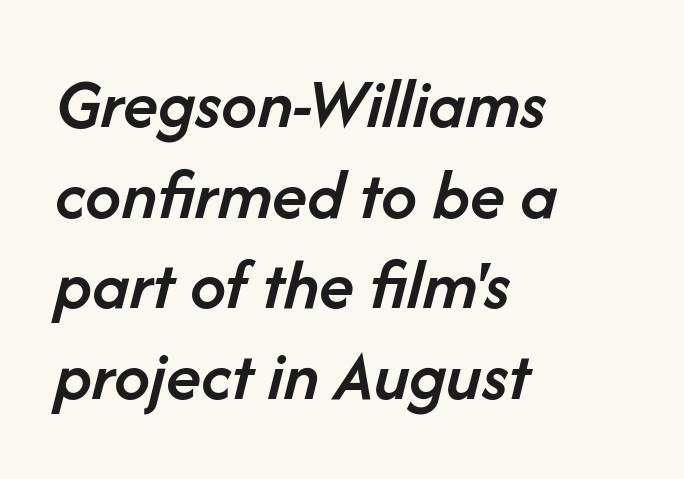
{"italic": "yes", "lean": "right", "slant_degrees": 14, "bold": "semi", "weight": "semibold", "width": "normal", "stroke_contrast": "low", "x_height": "medium", "monospaced": "no", "underline": "no", "align": "left", "line_spacing": "normal", "line_spacing_ratio": 1.26, "letter_spacing": "normal", "letter_spacing_em": 0.0, "glyph_px": 72}
